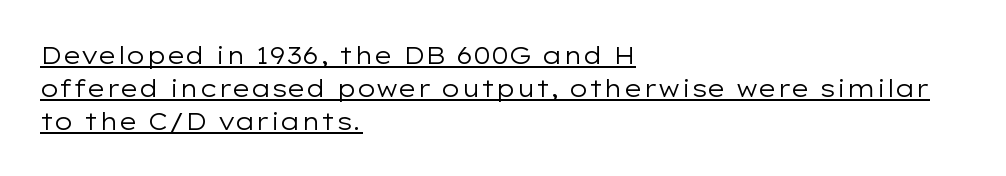
{"italic": "no", "bold": "no", "underline": "yes", "align": "left", "line_spacing": "normal", "line_spacing_ratio": 1.37, "letter_spacing": "normal", "letter_spacing_em": 0.0, "glyph_px": 24}
